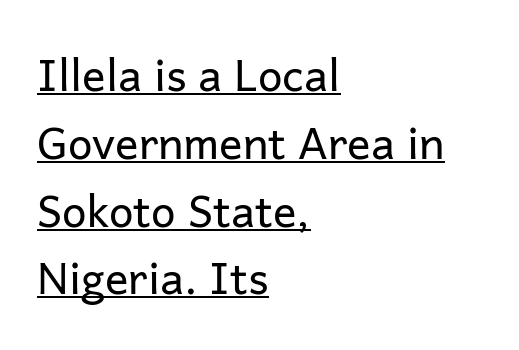
The image shows 44 px regular-weight sans-serif type, upright; set left-aligned, normal line spacing (1.54x), normal letter spacing, underlined; low stroke contrast and a medium x-height.
